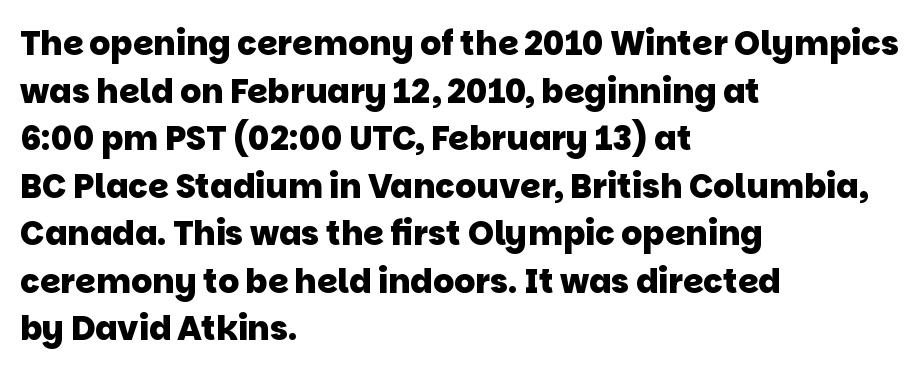
A sans-serif font was chosen for this passage. Compared with an ordinary text face, these strokes are far heavier — a full bold. You could call the tracking neutral — neither tight nor loose. The leading is moderate, giving the passage an even texture. The rendering uses natural spacing where letterforms have individual widths.
